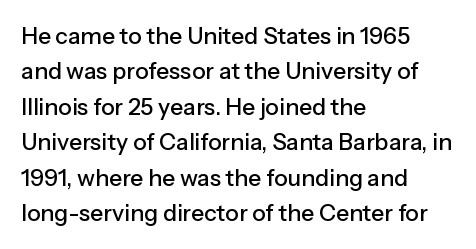
Q: Is the text italic (slanted)? A: No, it is upright.
Q: Is the text underlined? A: No.
Q: How is the paragraph aligned? A: Left-aligned.
Q: Is the spacing between letters normal or unusually wide? A: Normal.
Q: Is the spacing between lines tight, normal or loose? A: Normal.
